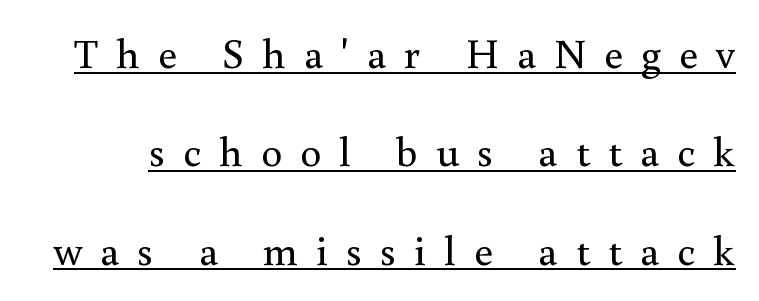
Summary of vertical rhythm: relaxed, with wide interline spacing. The glyphs in this specimen are seriffed. Character widths vary here, with narrow letters taking less room than wide ones. Characters follow at a spacing far wider than the type designer built in. A typographer would call this underscored text. Weight class: somewhere from thin through regular.
